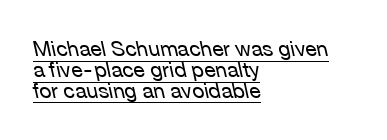
The image shows 21 px text type, italic (leaning left); set left-aligned, tight line spacing (0.99x), normal letter spacing, underlined.
